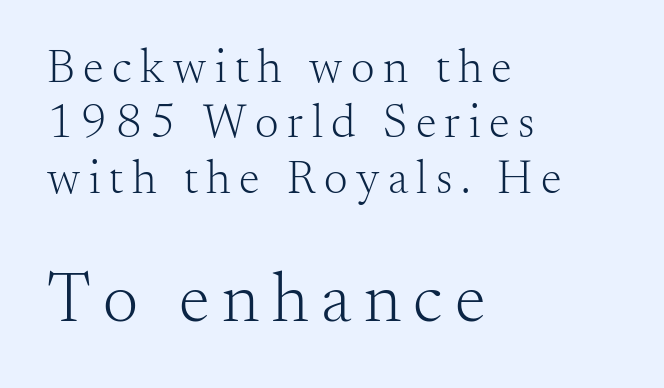
{"serif": "yes", "italic": "no", "bold": "no", "weight": "light", "width": "normal", "stroke_contrast": "medium", "x_height": "small", "monospaced": "no", "underline": "no", "align": "left", "line_spacing_ratio": 1.18, "larger_block": "second", "size_ratio": 1.49, "glyph_px": 70}
